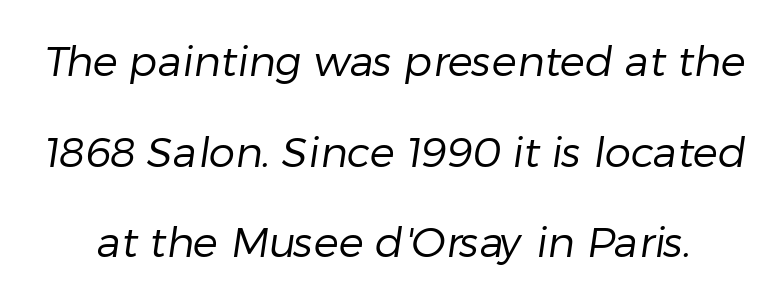
The image shows 42 px regular-weight sans-serif type; set loose line spacing (2.16x), normal letter spacing, not underlined; low stroke contrast and a medium x-height.
